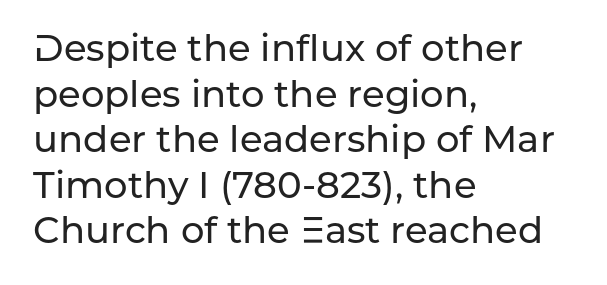
Q: Is the text italic (slanted)? A: No, it is upright.
Q: Is the typeface a serif or a sans-serif typeface? A: Sans-serif.
Q: Is the text underlined? A: No.
Q: How is the paragraph aligned? A: Left-aligned.
Q: Is the spacing between letters normal or unusually wide? A: Normal.
Q: Width (condensed, normal, or wide)? A: Normal.
Q: Stroke contrast? A: Low.
Q: x-height? A: Medium.
Q: Monospaced? A: No.
